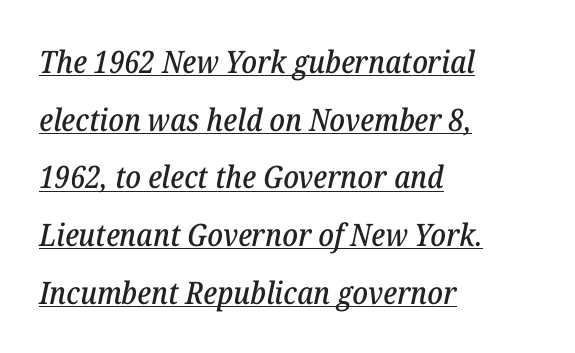
The passage shown is typed in a proportional face where columns would drift. Looks like someone drew a line under every word here. The paragraph has a hard left edge and a soft right edge. Classification — serif. The passage shown has conventional tracking throughout. There's an unmistakable incline to the writing here.
